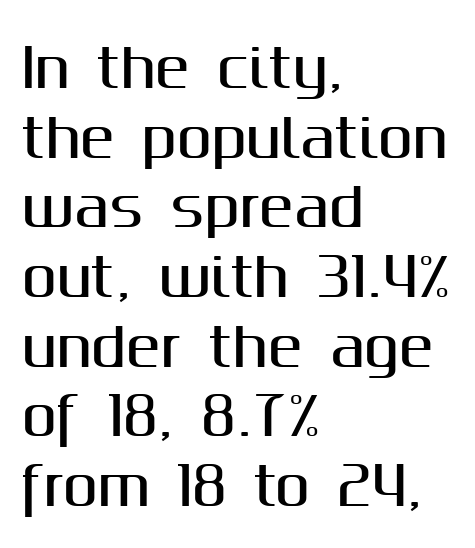
Q: Is the text italic (slanted)? A: No, it is upright.
Q: Is the typeface a serif or a sans-serif typeface? A: Sans-serif.
Q: Is the text underlined? A: No.
Q: How is the paragraph aligned? A: Left-aligned.
Q: Is the spacing between letters normal or unusually wide? A: Normal.
Q: Is the spacing between lines tight, normal or loose? A: Normal.
Q: Width (condensed, normal, or wide)? A: Normal.
Q: Stroke contrast? A: Medium.
Q: x-height? A: Medium.
Q: Monospaced? A: No.
